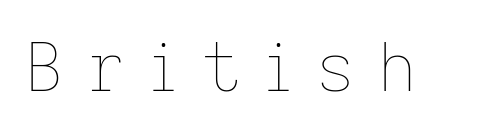
Q: Is the text bold? A: No.
Q: Is the text italic (slanted)? A: No, it is upright.
Q: Is the text underlined? A: No.
Q: Is the spacing between letters normal or unusually wide? A: Unusually wide.
Q: Width (condensed, normal, or wide)? A: Normal.
Q: Stroke contrast? A: Low.
Q: x-height? A: Medium.
Q: Monospaced? A: No.
